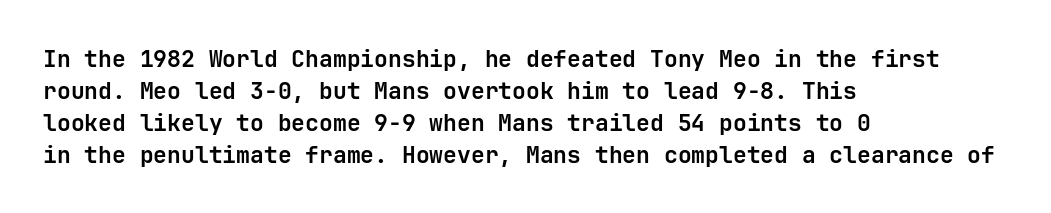
Q: Is the text bold? A: Yes.
Q: Is the text italic (slanted)? A: No, it is upright.
Q: Is the text underlined? A: No.
Q: How is the paragraph aligned? A: Left-aligned.
Q: Is the spacing between letters normal or unusually wide? A: Normal.
Q: Is the spacing between lines tight, normal or loose? A: Normal.
